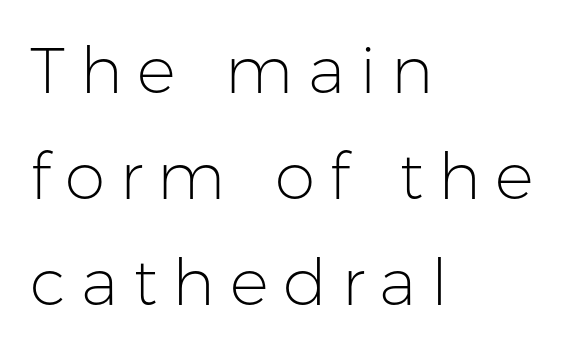
The image shows 65 px light sans-serif type, upright; set left-aligned, normal line spacing (1.63x), unusually wide letter spacing (+0.23 em), not underlined; low stroke contrast and a medium x-height.
